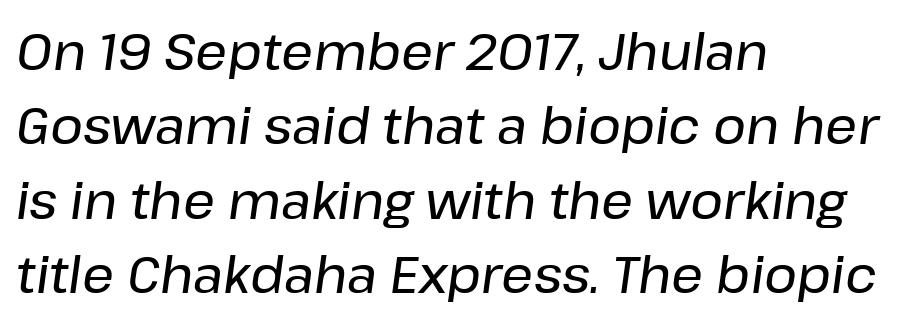
The image shows 50 px text type, italic (leaning right); set left-aligned, normal line spacing (1.49x), normal letter spacing, not underlined; low stroke contrast and a medium x-height.
